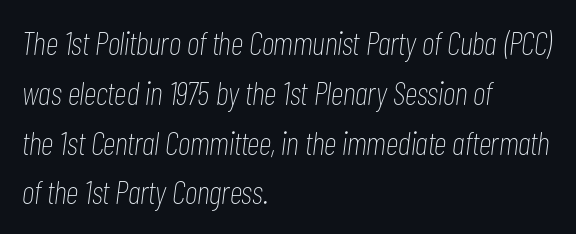
The image shows 33 px thin, condensed type, italic (leaning right); set left-aligned, normal line spacing (1.51x), normal letter spacing, not underlined; low stroke contrast and a medium x-height.
